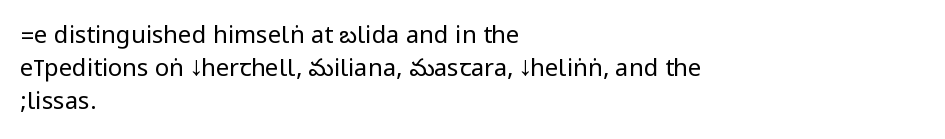
These lines stack with their left ends in a neat column. Letters rest on an invisible, unmarked baseline. The lines sit at an ordinary, default distance from one another. The type sits square on the baseline with zero lean. No letter is thick-stroked: the sample isn't bold. Default kerning and tracking; the words read as compact shapes.
